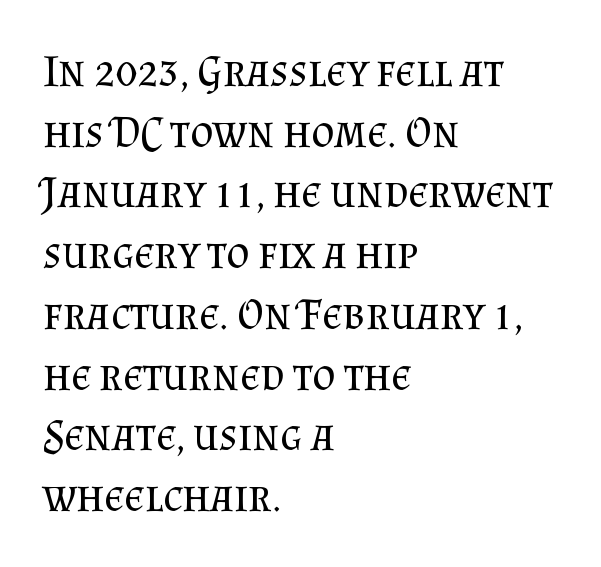
The letters sit at their default tracking, neither squeezed nor spread. These lines stack with their left ends in a neat column. Vertical strokes here are truly vertical. The glyphs in this specimen are seriffed.
